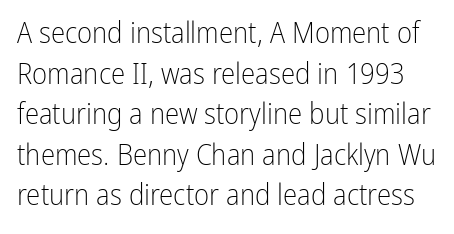
The image shows 29 px light, condensed sans-serif type, upright; set normal line spacing (1.4x), normal letter spacing, not underlined; low stroke contrast and a medium x-height.
